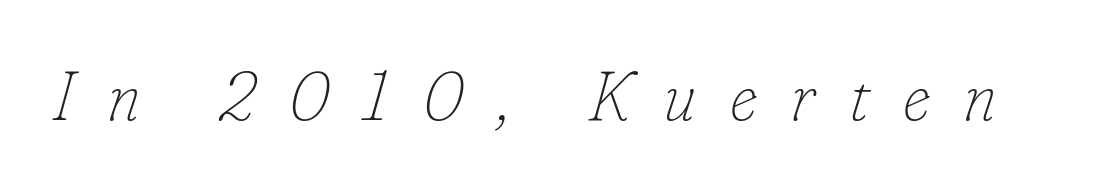
{"italic": "yes", "lean": "right", "slant_degrees": 16, "bold": "no", "weight": "thin", "width": "normal", "stroke_contrast": "low", "x_height": "small", "monospaced": "no", "underline": "no", "letter_spacing": "wide", "letter_spacing_em": 0.48, "glyph_px": 69}
